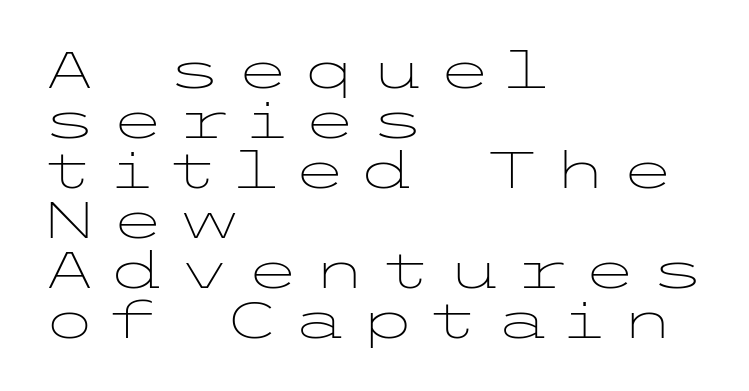
Is there much room between lines? No — they nearly touch. Characters remain perfectly vertical along every line. Weight: regular or lighter. Short and long lines alike share a common starting point at left.
